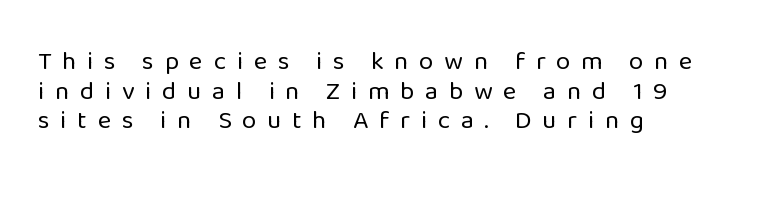
Letters have the restrained weight of plain body copy at most. Cramped leading. Line beginnings align vertically; line endings do not. Students, note that the glyphs here are deliberately spaced far apart. Italic: no, the glyphs are upright roman.
